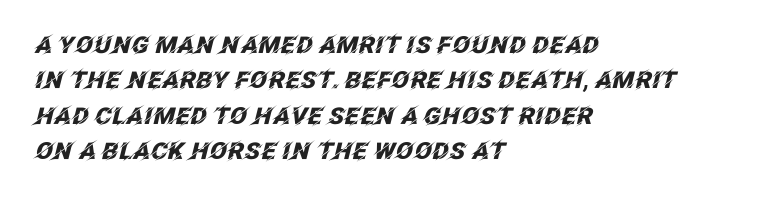
The image shows 23 px bold type, italic (leaning right); set left-aligned, normal line spacing (1.54x), normal letter spacing, not underlined.
